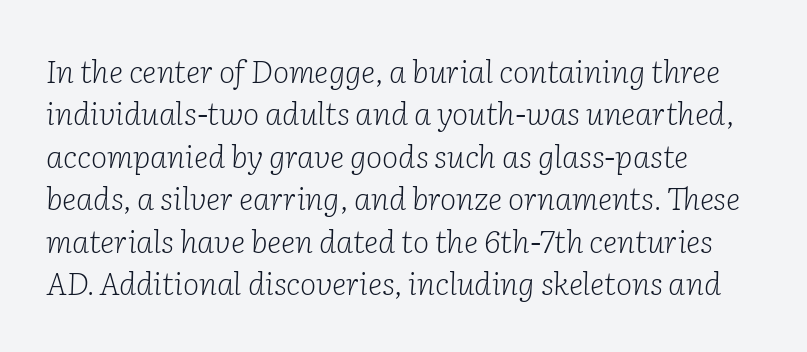
{"serif": "yes", "italic": "yes", "lean": "right", "slant_degrees": 2, "bold": "no", "weight": "light", "width": "normal", "stroke_contrast": "low", "x_height": "medium", "monospaced": "no", "underline": "no", "align": "left", "line_spacing": "normal", "line_spacing_ratio": 1.37, "letter_spacing": "normal", "letter_spacing_em": 0.0, "glyph_px": 31}
